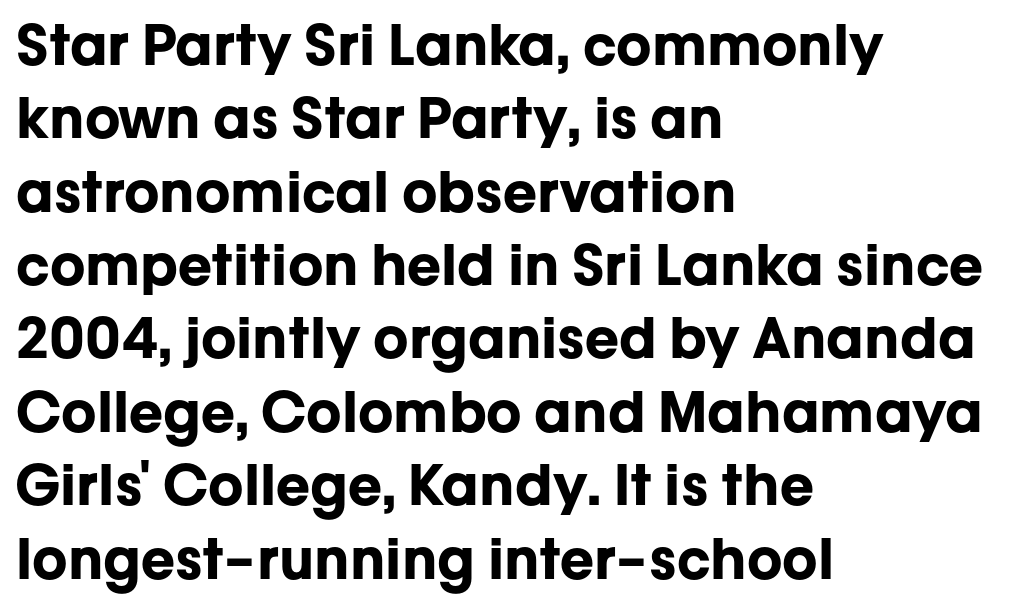
Q: Is the text bold? A: Yes.
Q: Is the text italic (slanted)? A: No, it is upright.
Q: Is the typeface a serif or a sans-serif typeface? A: Sans-serif.
Q: Is the text underlined? A: No.
Q: How is the paragraph aligned? A: Left-aligned.
Q: Is the spacing between letters normal or unusually wide? A: Normal.
Q: Is the spacing between lines tight, normal or loose? A: Normal.
Q: Width (condensed, normal, or wide)? A: Normal.
Q: Stroke contrast? A: Low.
Q: x-height? A: Medium.
Q: Monospaced? A: No.
